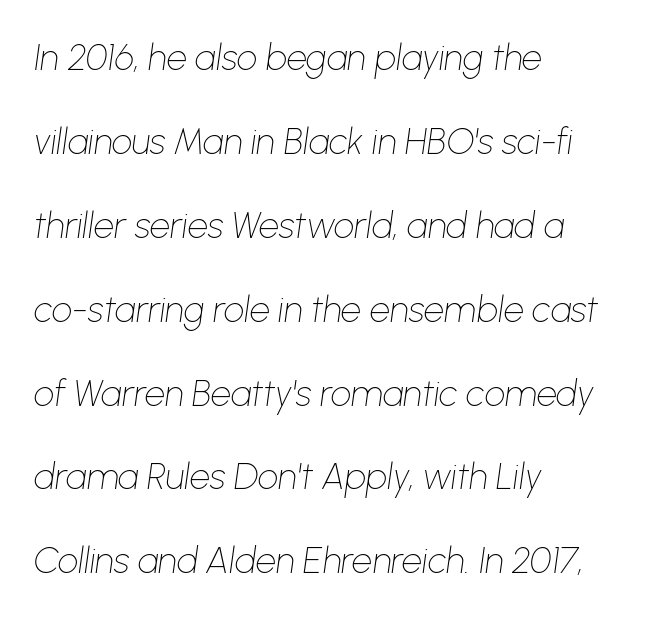
Q: Is the text bold? A: No.
Q: Is the text italic (slanted)? A: Yes, it leans right by about 8 degrees.
Q: Is the text underlined? A: No.
Q: How is the paragraph aligned? A: Left-aligned.
Q: Is the spacing between letters normal or unusually wide? A: Normal.
Q: Is the spacing between lines tight, normal or loose? A: Loose.
Q: Width (condensed, normal, or wide)? A: Normal.
Q: Stroke contrast? A: Low.
Q: x-height? A: Medium.
Q: Monospaced? A: No.
